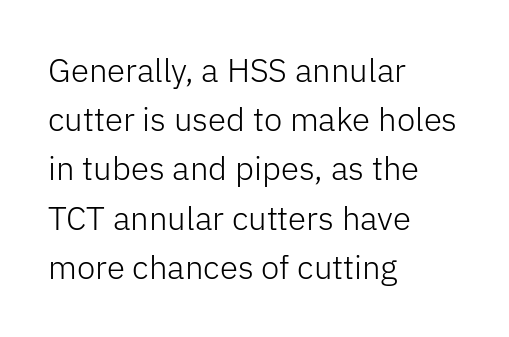
The image shows 33 px light sans-serif type, upright; set left-aligned, normal line spacing (1.49x), normal letter spacing, not underlined; low stroke contrast and a medium x-height.
